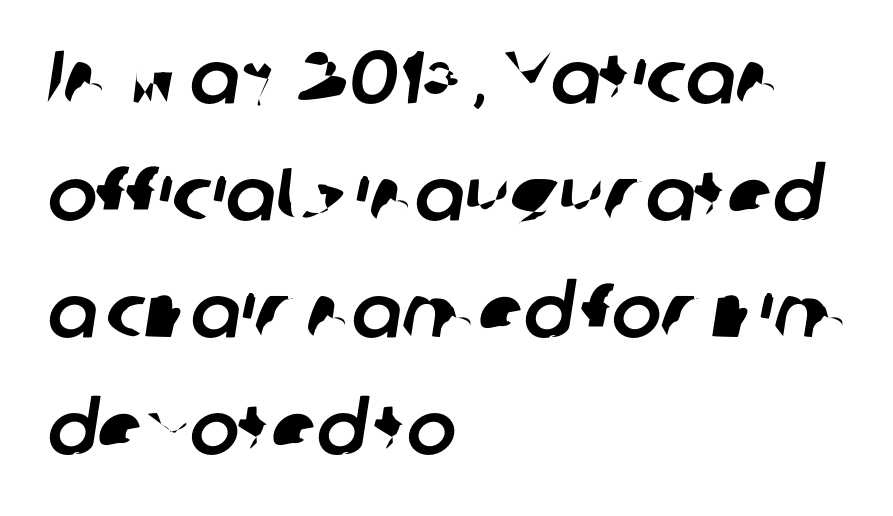
{"serif": "no", "width": "normal", "stroke_contrast": "low", "x_height": "medium", "monospaced": "no", "underline": "no", "align": "left", "line_spacing": "normal", "line_spacing_ratio": 1.58, "letter_spacing": "normal", "letter_spacing_em": 0.0, "glyph_px": 74}
